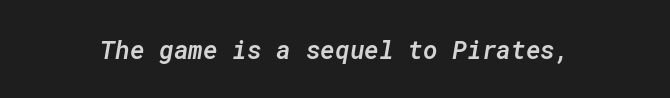
Q: Is the text bold? A: Semi-bold.
Q: Is the text italic (slanted)? A: Yes, it leans right by about 10 degrees.
Q: Is the text underlined? A: No.
Q: Is the spacing between letters normal or unusually wide? A: Normal.
